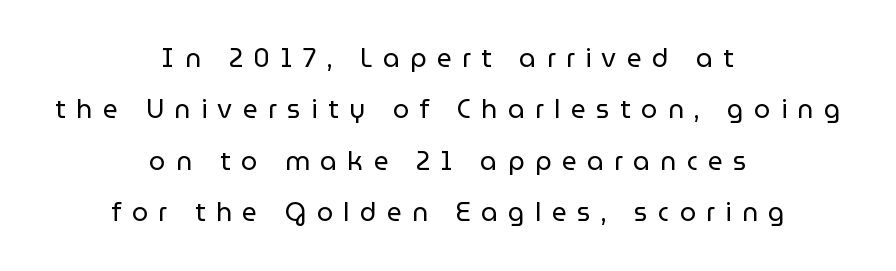
{"italic": "no", "bold": "no", "underline": "no", "align": "center", "line_spacing": "loose", "line_spacing_ratio": 1.98, "letter_spacing": "wide", "letter_spacing_em": 0.4, "glyph_px": 26}
